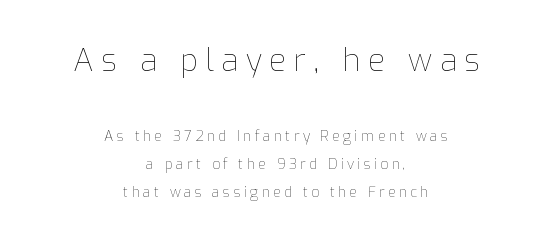
Q: Is the text bold? A: No.
Q: Is the text italic (slanted)? A: No, it is upright.
Q: Is the text underlined? A: No.
Q: How is the paragraph aligned? A: Centered.
Q: Is the spacing between letters normal or unusually wide? A: Unusually wide.
Q: Is the spacing between lines tight, normal or loose? A: Loose.
Q: Which block of text is set in a larger size, the first (top) or the second (bottom)? A: The first (top) one.
Q: Width (condensed, normal, or wide)? A: Normal.
Q: Stroke contrast? A: Low.
Q: x-height? A: Medium.
Q: Monospaced? A: No.
